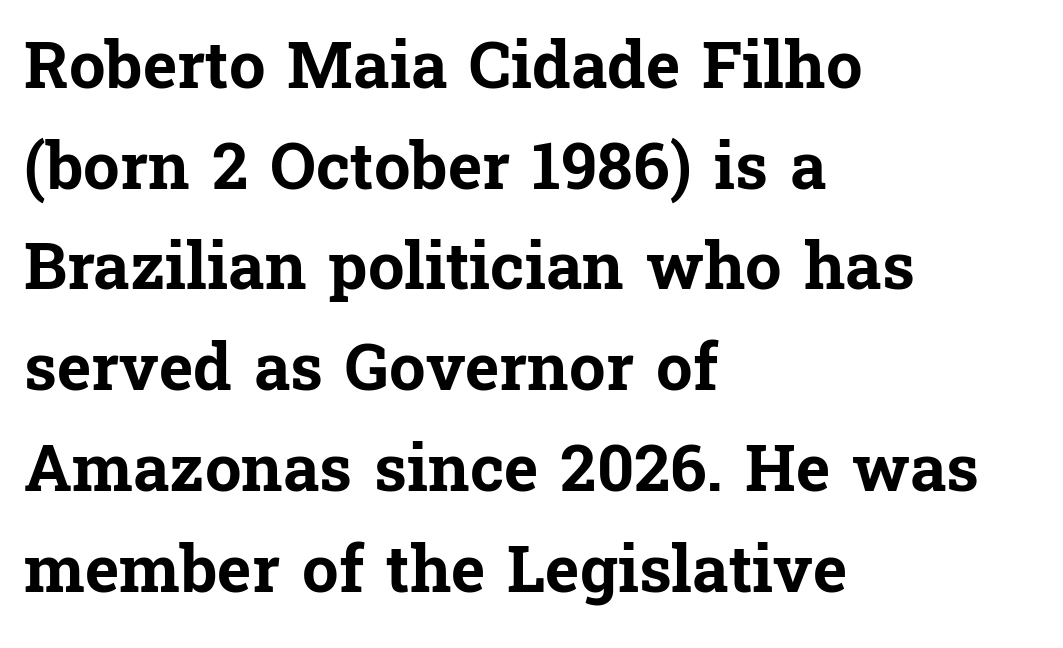
Q: Is the text bold? A: Yes.
Q: Is the text italic (slanted)? A: No, it is upright.
Q: Is the typeface a serif or a sans-serif typeface? A: Serif.
Q: Is the text underlined? A: No.
Q: How is the paragraph aligned? A: Left-aligned.
Q: Is the spacing between letters normal or unusually wide? A: Normal.
Q: Is the spacing between lines tight, normal or loose? A: Normal.
Q: Width (condensed, normal, or wide)? A: Normal.
Q: Stroke contrast? A: Low.
Q: x-height? A: Medium.
Q: Monospaced? A: No.
